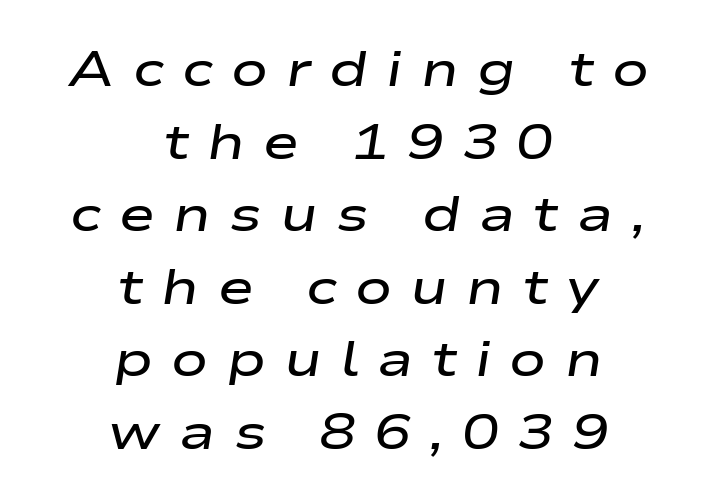
Q: Is the text bold? A: Semi-bold.
Q: Is the text italic (slanted)? A: Yes, it leans right by about 9 degrees.
Q: Is the text underlined? A: No.
Q: How is the paragraph aligned? A: Centered.
Q: Is the spacing between letters normal or unusually wide? A: Unusually wide.
Q: Is the spacing between lines tight, normal or loose? A: Normal.
Q: Width (condensed, normal, or wide)? A: Wide.
Q: Stroke contrast? A: Low.
Q: x-height? A: Medium.
Q: Monospaced? A: No.
